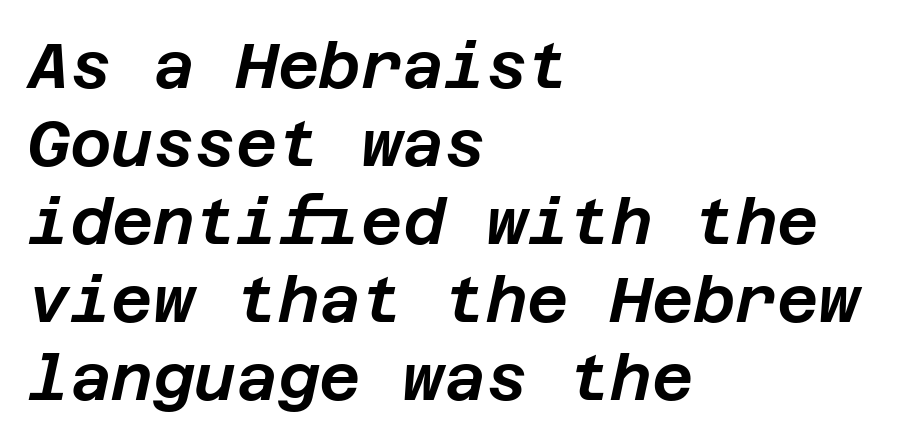
{"italic": "yes", "lean": "right", "slant_degrees": 12, "width": "normal", "stroke_contrast": "low", "x_height": "large", "underline": "no", "align": "left", "line_spacing_ratio": 1.22, "letter_spacing": "normal", "letter_spacing_em": 0.0, "glyph_px": 64}
